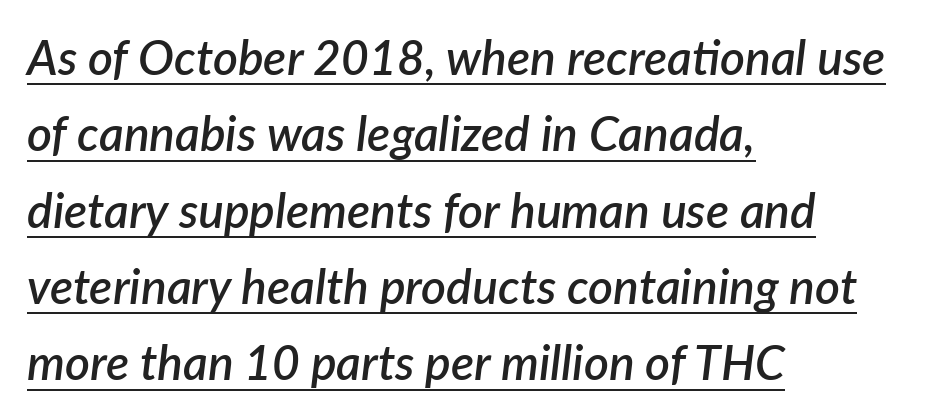
{"italic": "yes", "lean": "right", "slant_degrees": 7, "bold": "semi", "weight": "semibold", "width": "normal", "stroke_contrast": "low", "x_height": "medium", "monospaced": "no", "underline": "yes", "align": "left", "line_spacing": "normal", "line_spacing_ratio": 1.59, "letter_spacing": "normal", "letter_spacing_em": 0.0, "glyph_px": 48}
